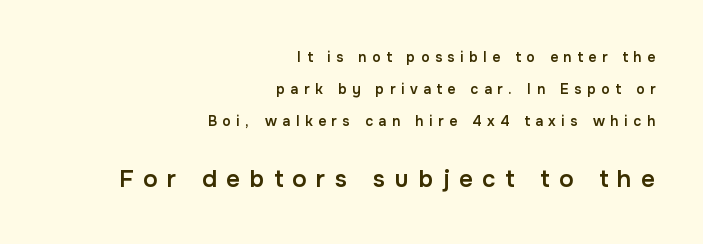
{"italic": "no", "bold": "semi", "underline": "no", "align": "right", "line_spacing": "loose", "line_spacing_ratio": 2.29, "letter_spacing": "wide", "letter_spacing_em": 0.4, "larger_block": "second", "size_ratio": 1.71, "glyph_px": 24}
